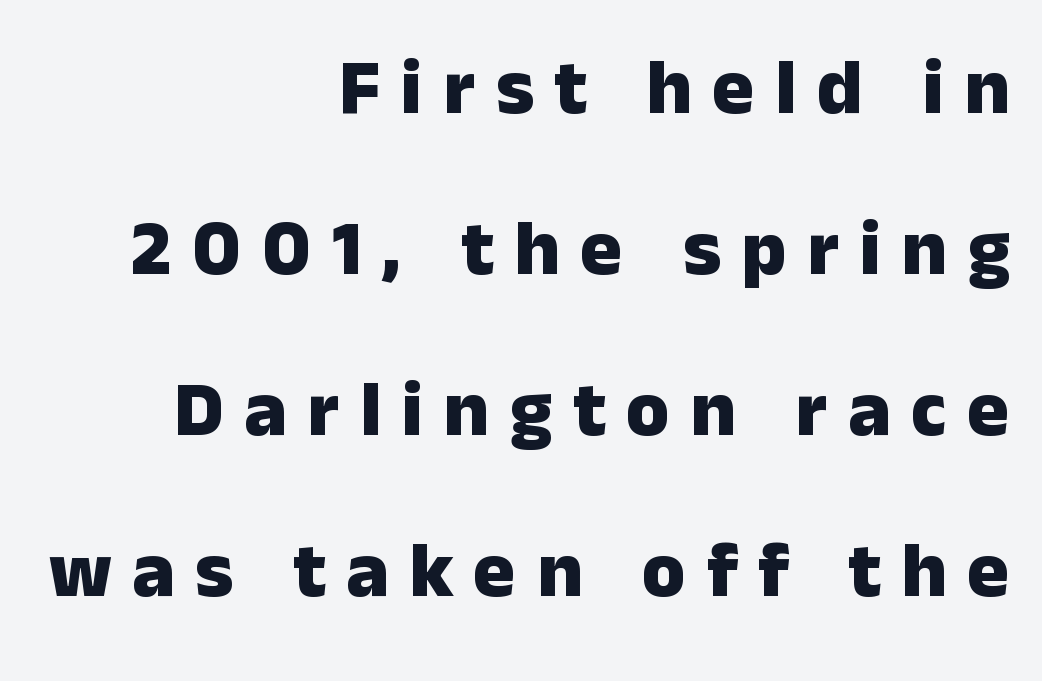
Someone cranked the tracking dial way up on this one. Bare-footed words on every line. This sample is right-justified, so line beginnings fall wherever the words allow. Leading: increased.
